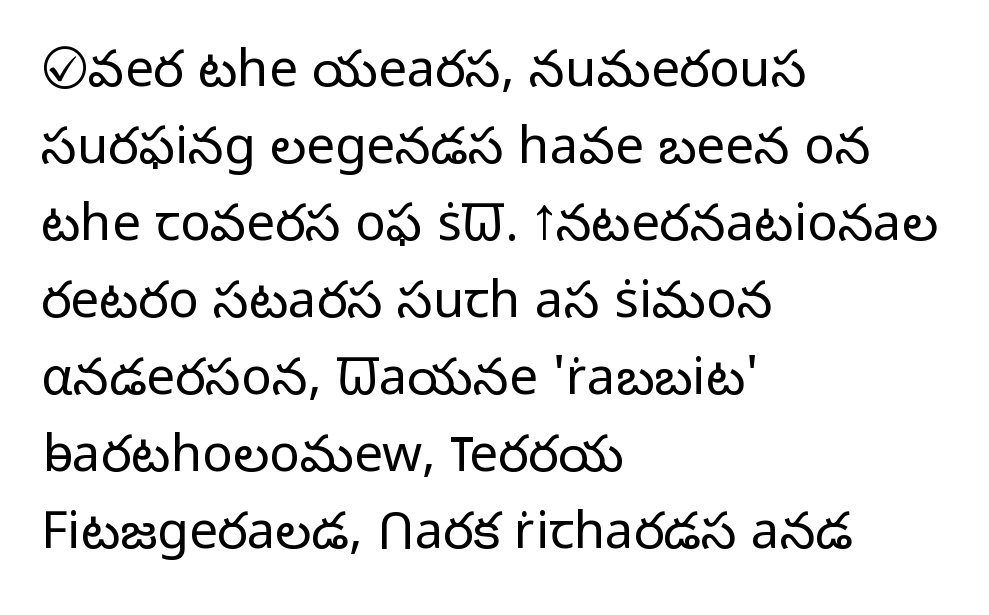
{"serif": "no", "italic": "no", "bold": "no", "weight": "light", "width": "normal", "stroke_contrast": "low", "x_height": "medium", "monospaced": "no", "underline": "no", "align": "left", "line_spacing": "normal", "line_spacing_ratio": 1.51, "letter_spacing": "normal", "letter_spacing_em": 0.0, "glyph_px": 51}
